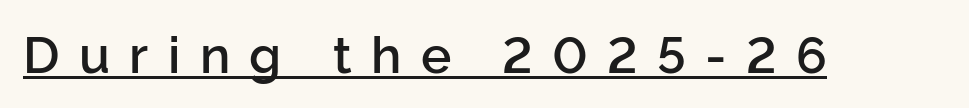
Q: Is the text italic (slanted)? A: No, it is upright.
Q: Is the typeface a serif or a sans-serif typeface? A: Sans-serif.
Q: Is the text underlined? A: Yes.
Q: Is the spacing between letters normal or unusually wide? A: Unusually wide.
Q: Width (condensed, normal, or wide)? A: Normal.
Q: Stroke contrast? A: Low.
Q: x-height? A: Medium.
Q: Monospaced? A: No.
